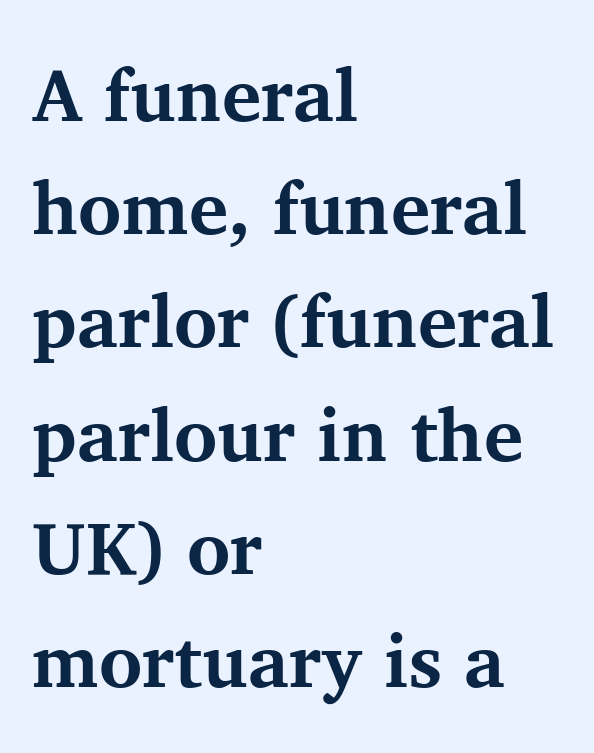
{"serif": "yes", "italic": "no", "bold": "yes", "weight": "bold", "width": "normal", "stroke_contrast": "medium", "x_height": "medium", "monospaced": "no", "underline": "no", "align": "left", "line_spacing": "normal", "line_spacing_ratio": 1.53, "letter_spacing": "normal", "letter_spacing_em": 0.0, "glyph_px": 74}
